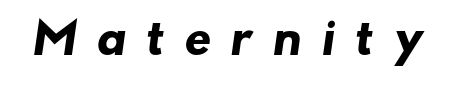
The image shows 42 px heavy, wide sans-serif type; set unusually wide letter spacing (+0.44 em), not underlined; low stroke contrast and a small x-height.
